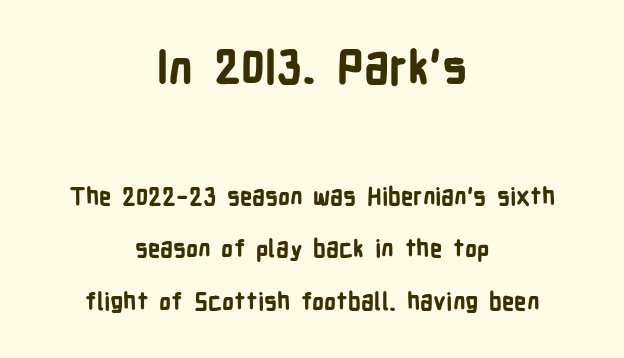
Spacing verdict: proportional, widths tailored to each character. The rendering uses a bold face; every stroke is thick and dark. Font category for this specimen: sans-serif. Airy leading. The paragraph has two soft edges and a firm central axis.
